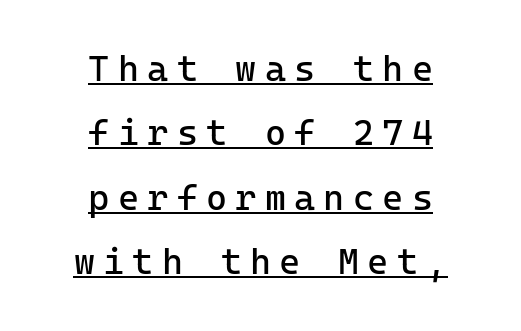
The passage shown is typed in a monospace face where columns stay perfectly aligned. The rag falls on both sides of this text block equally. Font category for this specimen: sans-serif. Heaviness? Minimal to ordinary, like unemphasized prose. The specimen reads as upright at a glance.
